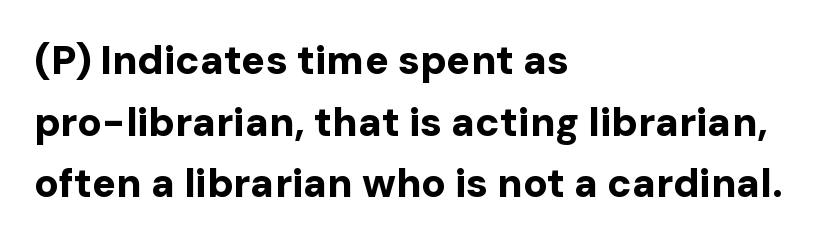
The passage shown has conventional tracking throughout. As a designer I'd log this as weight 700, bold. Type without underlining. Notice how the passage keeps a crisp vertical edge on the left only.
